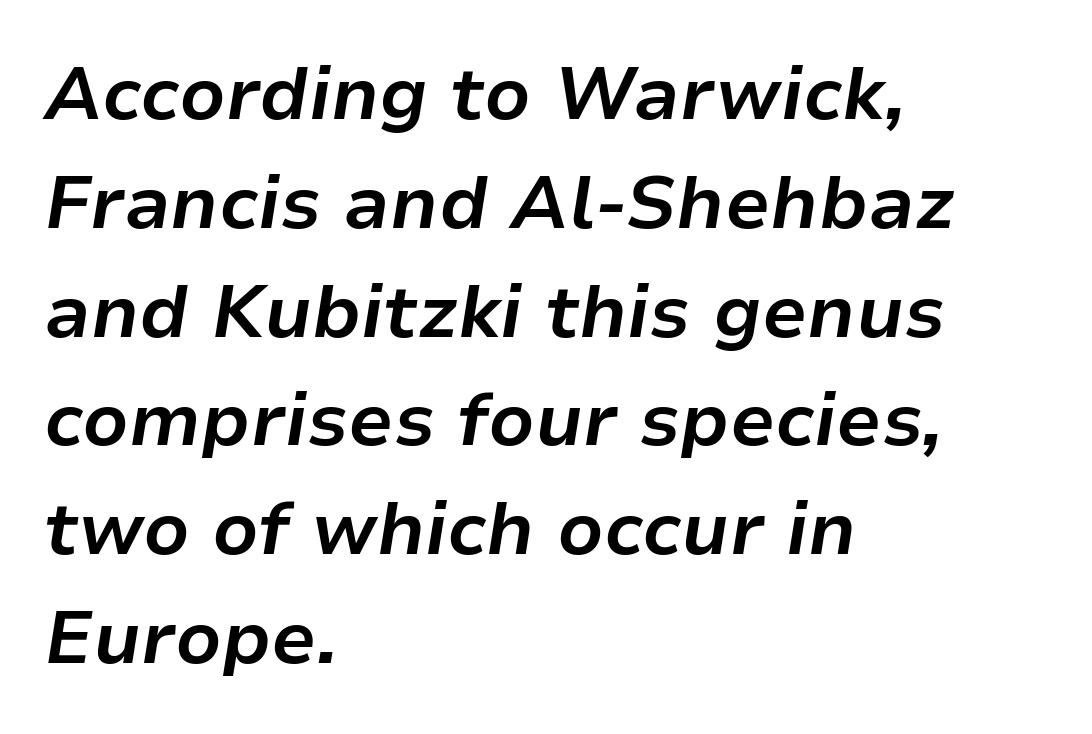
Q: Is the text bold? A: Yes.
Q: Is the text italic (slanted)? A: Yes, it leans right by about 9 degrees.
Q: Is the text underlined? A: No.
Q: How is the paragraph aligned? A: Left-aligned.
Q: Is the spacing between letters normal or unusually wide? A: Normal.
Q: Is the spacing between lines tight, normal or loose? A: Normal.
Q: Width (condensed, normal, or wide)? A: Normal.
Q: Stroke contrast? A: Low.
Q: x-height? A: Medium.
Q: Monospaced? A: No.
